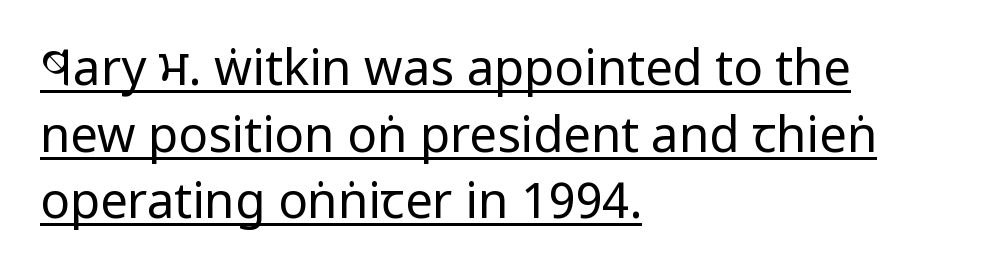
Nobody touched the tracking dial on this one. Whoever set this chose a conventional vertical rhythm. Typographically, this falls in the sans-serif category. The words here are underlined. Unlike italic type, these characters show no tilt at all.
